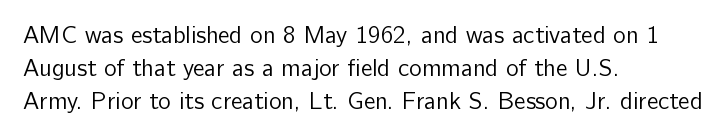
The image shows 24 px text type, upright; set left-aligned, normal line spacing (1.37x), normal letter spacing, not underlined.
